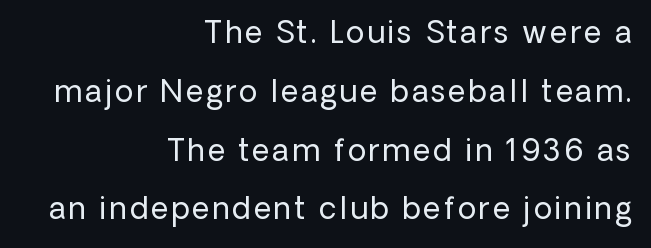
The image shows 30 px regular-weight sans-serif type, upright; set right-aligned, loose line spacing (1.96x), not underlined; low stroke contrast and a medium x-height.
